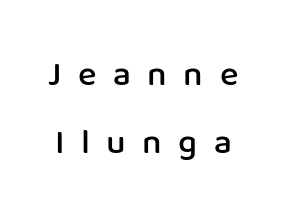
{"serif": "no", "italic": "no", "bold": "semi", "weight": "semibold", "width": "normal", "stroke_contrast": "low", "x_height": "medium", "monospaced": "no", "underline": "no", "line_spacing": "loose", "line_spacing_ratio": 1.95, "letter_spacing": "wide", "letter_spacing_em": 0.47, "glyph_px": 35}
